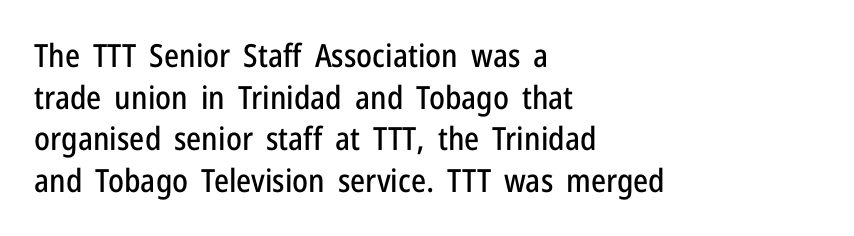
{"serif": "no", "italic": "no", "width": "condensed", "stroke_contrast": "low", "x_height": "medium", "monospaced": "no", "underline": "no", "align": "left", "line_spacing": "normal", "line_spacing_ratio": 1.3, "letter_spacing": "normal", "letter_spacing_em": 0.0, "glyph_px": 32}
